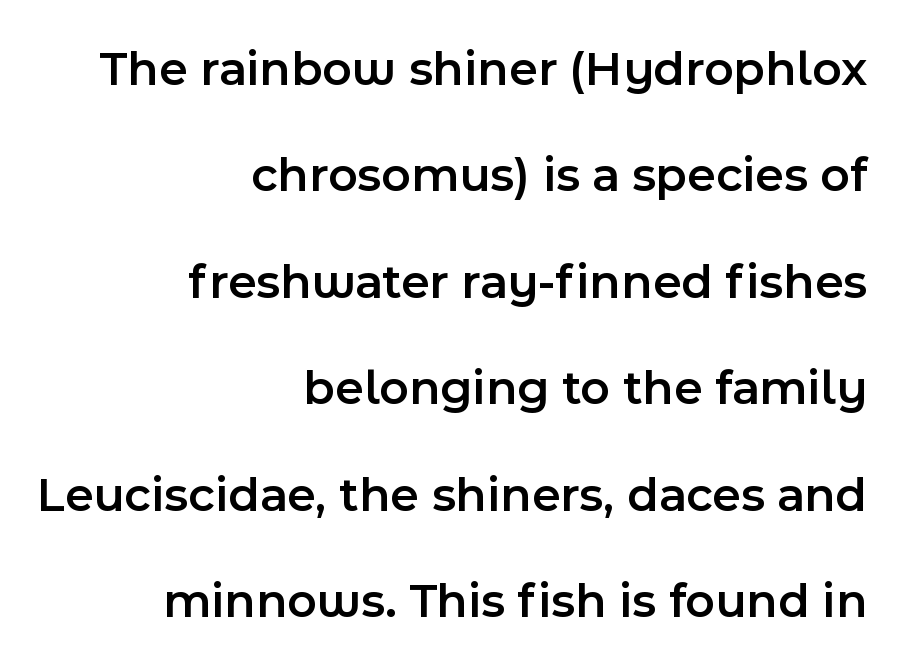
{"serif": "no", "italic": "no", "bold": "semi", "weight": "semibold", "width": "normal", "x_height": "medium", "monospaced": "no", "underline": "no", "align": "right", "line_spacing": "loose", "line_spacing_ratio": 2.13, "letter_spacing": "normal", "letter_spacing_em": 0.0, "glyph_px": 50}
